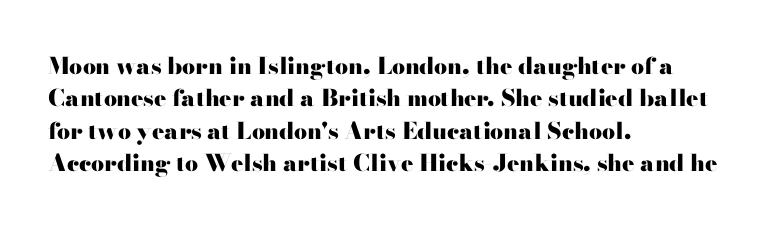
Q: Is the text bold? A: Yes.
Q: Is the text italic (slanted)? A: No, it is upright.
Q: Is the text underlined? A: No.
Q: How is the paragraph aligned? A: Left-aligned.
Q: Is the spacing between letters normal or unusually wide? A: Normal.
Q: Is the spacing between lines tight, normal or loose? A: Normal.
